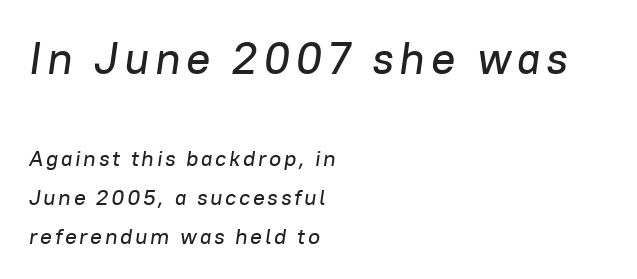
{"italic": "yes", "lean": "right", "slant_degrees": 8, "width": "normal", "stroke_contrast": "low", "x_height": "medium", "monospaced": "no", "underline": "no", "align": "left", "line_spacing_ratio": 1.76, "larger_block": "first", "size_ratio": 2.05, "glyph_px": 45}
